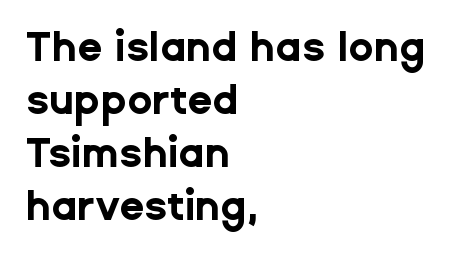
The image shows 41 px bold sans-serif type, upright; set left-aligned, normal line spacing (1.29x), normal letter spacing, not underlined; low stroke contrast and a medium x-height.
